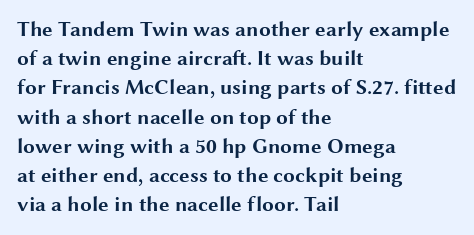
{"italic": "no", "bold": "yes", "underline": "no", "align": "left", "line_spacing": "normal", "line_spacing_ratio": 1.39, "letter_spacing": "normal", "letter_spacing_em": 0.0, "glyph_px": 21}
